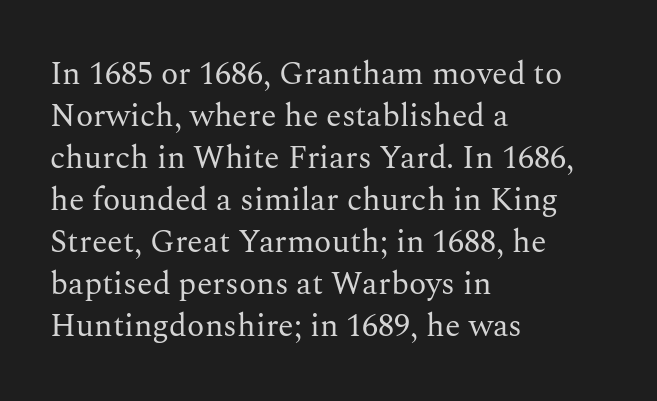
Q: Is the text bold? A: No.
Q: Is the text italic (slanted)? A: No, it is upright.
Q: Is the typeface a serif or a sans-serif typeface? A: Serif.
Q: Is the text underlined? A: No.
Q: How is the paragraph aligned? A: Left-aligned.
Q: Is the spacing between letters normal or unusually wide? A: Normal.
Q: Is the spacing between lines tight, normal or loose? A: Normal.
Q: Width (condensed, normal, or wide)? A: Normal.
Q: Stroke contrast? A: Medium.
Q: x-height? A: Medium.
Q: Monospaced? A: No.
